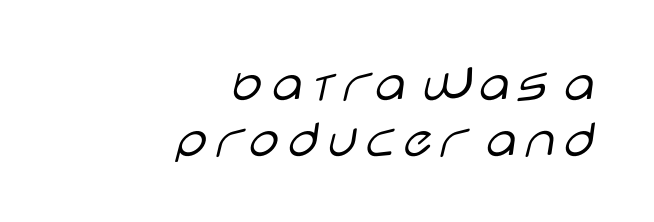
{"serif": "no", "bold": "no", "weight": "light", "width": "wide", "stroke_contrast": "low", "x_height": "large", "monospaced": "no", "underline": "no", "align": "right", "line_spacing": "tight", "line_spacing_ratio": 1.02, "letter_spacing": "normal", "letter_spacing_em": 0.0, "glyph_px": 55}
